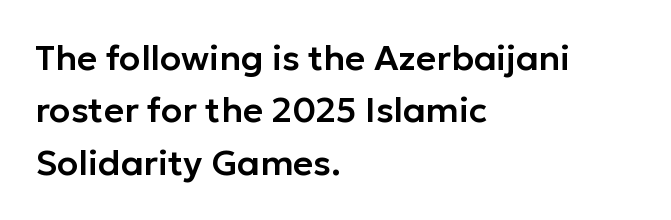
Nothing sits at the stroke ends, so this counts as sans-serif. This rendering features lettering with no underline. Nope, not italic — everything's standing straight. Compared with typical body copy, the letter spacing here is the same. A typesetter would call this leading conventional body-copy spacing. You could not count columns in this text — the font is proportionally spaced.
